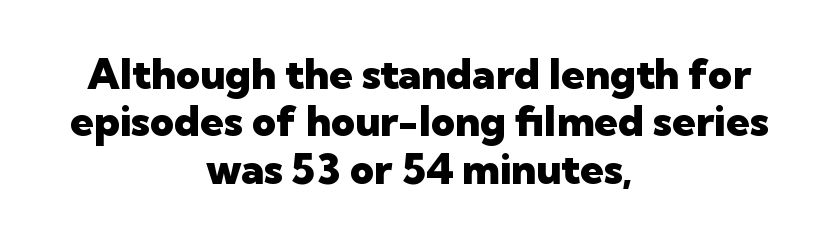
The image shows 42 px heavy sans-serif type, upright; set centered, tight line spacing (1.13x), normal letter spacing, not underlined; low stroke contrast and a medium x-height.
